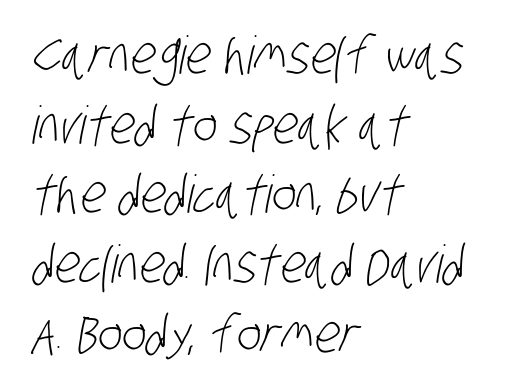
Regular leading. Is this a sans? Yes — the strokes have no serifs. Character widths vary here, with narrow letters taking less room than wide ones. The rendering anchors every line to the left-hand side.
